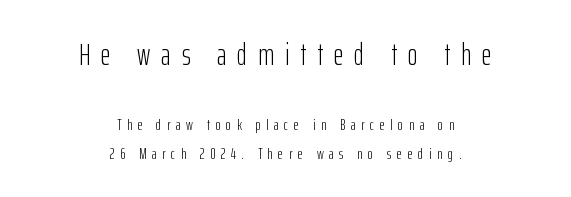
Whoever set this made the first block the dominant, larger element. The foot of each line stays bare and open. The weight would be labelled regular, book, light, or lighter still. Looks like regular typesetting: each glyph gets only the width it needs. The paragraph has two soft edges and a firm central axis.
